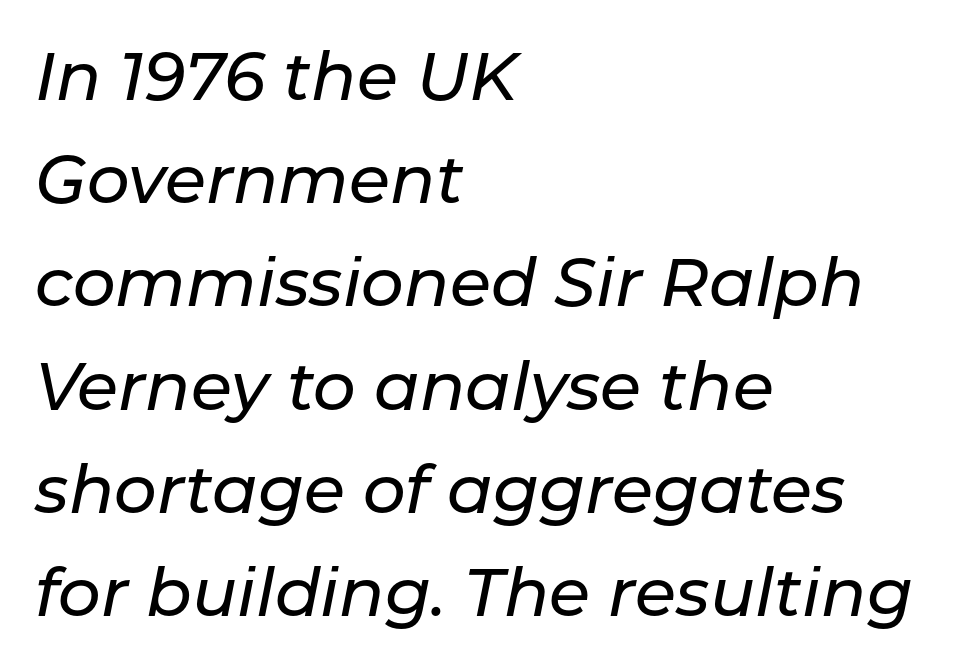
The image shows 67 px text type, italic (leaning right); set left-aligned, normal line spacing (1.54x), normal letter spacing, not underlined; low stroke contrast and a medium x-height.
